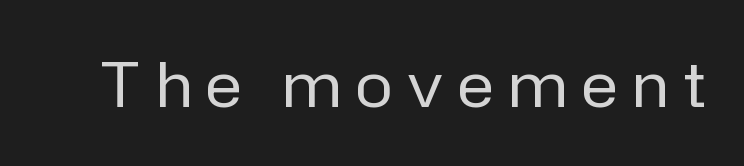
{"serif": "no", "italic": "no", "bold": "no", "weight": "regular", "width": "normal", "stroke_contrast": "low", "x_height": "medium", "monospaced": "no", "underline": "no", "letter_spacing": "wide", "letter_spacing_em": 0.24, "glyph_px": 62}
